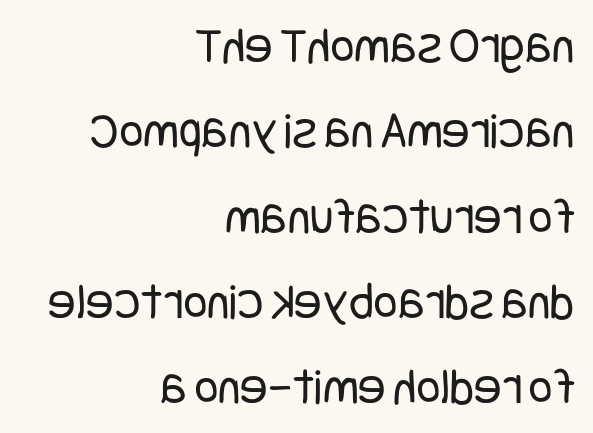
The image shows 52 px regular-weight, condensed sans-serif type, upright; set right-aligned, normal line spacing (1.64x), normal letter spacing, not underlined; low stroke contrast and a large x-height.
